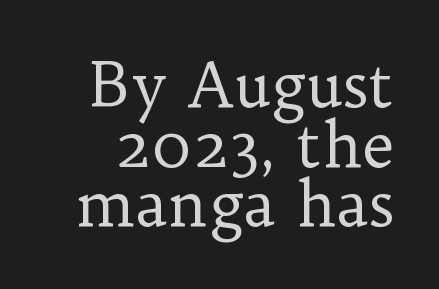
The line-height multiplier appears low, near solid setting. You could not count columns in this text — the font is proportionally spaced. Unmarked baselines from the first word to the last. The type family on display is of the serif kind. Is the letter spacing exaggerated? No — it looks like the ordinary default. The axis of the letterforms is exactly vertical.
